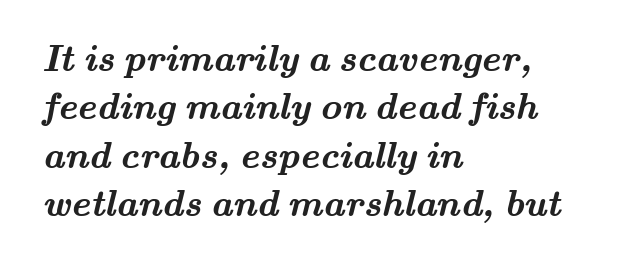
{"serif": "yes", "bold": "yes", "weight": "semibold", "width": "wide", "stroke_contrast": "medium", "x_height": "small", "monospaced": "no", "underline": "no", "align": "left", "line_spacing": "normal", "line_spacing_ratio": 1.31, "letter_spacing": "normal", "letter_spacing_em": 0.0, "glyph_px": 37}
